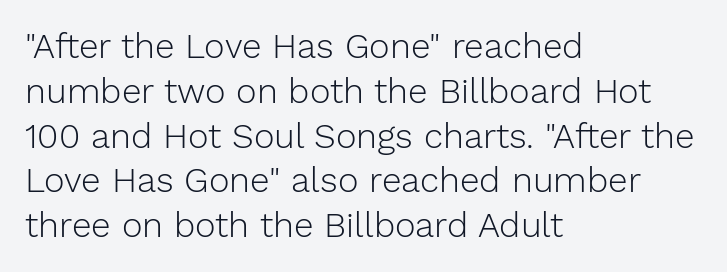
Q: Is the text bold? A: No.
Q: Is the text italic (slanted)? A: No, it is upright.
Q: Is the typeface a serif or a sans-serif typeface? A: Sans-serif.
Q: Is the text underlined? A: No.
Q: How is the paragraph aligned? A: Left-aligned.
Q: Is the spacing between letters normal or unusually wide? A: Normal.
Q: Is the spacing between lines tight, normal or loose? A: Normal.
Q: Width (condensed, normal, or wide)? A: Normal.
Q: Stroke contrast? A: Low.
Q: x-height? A: Medium.
Q: Monospaced? A: No.
